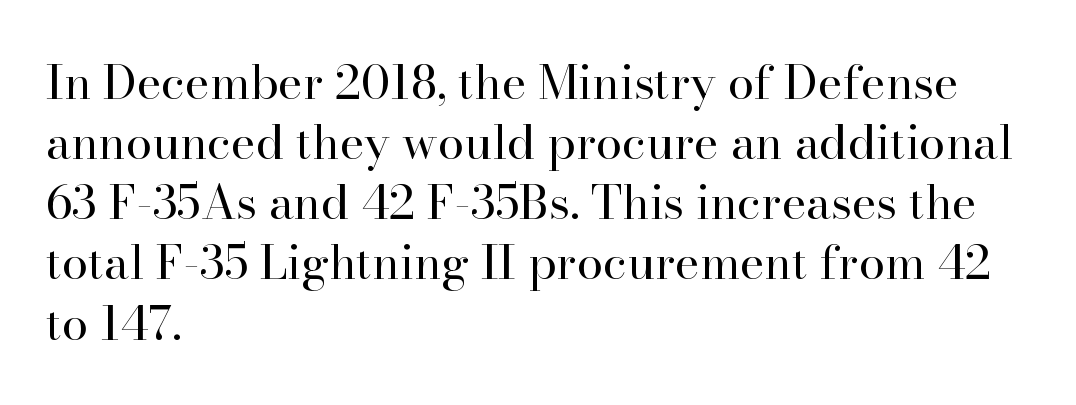
The space directly below the letters is spotless. Classification — serif. Varying glyph widths throughout — classic text-font behaviour. Nothing unusual about the tracking: characters are spaced as the font intends.
